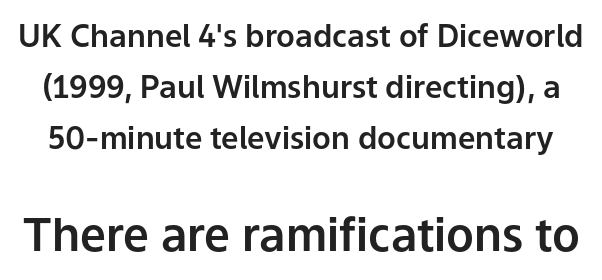
Q: Is the text italic (slanted)? A: No, it is upright.
Q: Is the typeface a serif or a sans-serif typeface? A: Sans-serif.
Q: Is the text underlined? A: No.
Q: Is the spacing between letters normal or unusually wide? A: Normal.
Q: Is the spacing between lines tight, normal or loose? A: Normal.
Q: Which block of text is set in a larger size, the first (top) or the second (bottom)? A: The second (bottom) one.
Q: Width (condensed, normal, or wide)? A: Normal.
Q: Stroke contrast? A: Low.
Q: x-height? A: Medium.
Q: Monospaced? A: No.
